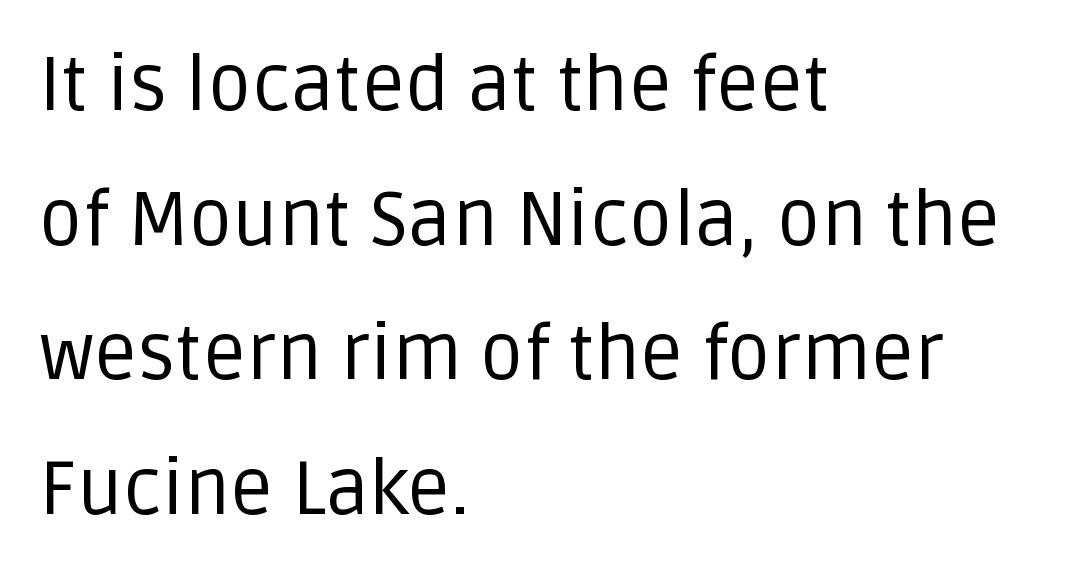
The image shows 76 px regular-weight sans-serif type, upright; set left-aligned, line spacing 1.77x, normal letter spacing, not underlined; low stroke contrast and a large x-height.
